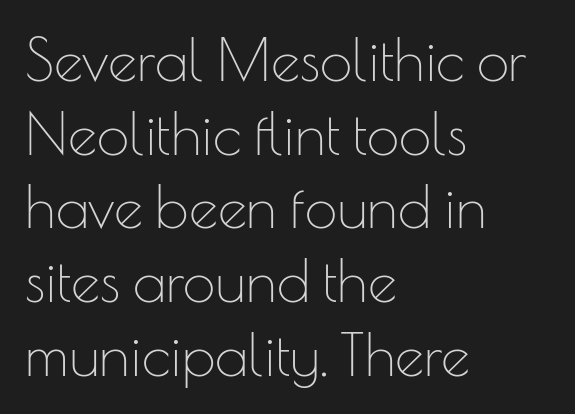
The image shows 58 px thin sans-serif type, upright; set left-aligned, normal line spacing (1.27x), normal letter spacing, not underlined; low stroke contrast and a small x-height.
